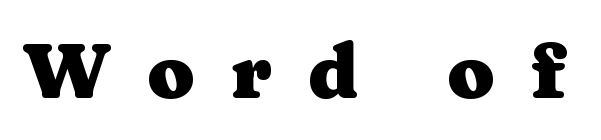
A typesetter would label this face a serif. The letters advance in unequal steps, a hallmark of proportional type. Descenders are the only things crossing below the line. Italic? Not at all — the glyphs are vertical. The typesetting leans heavy: a genuine bold. Spacing between characters has been opened up far beyond the box default.
